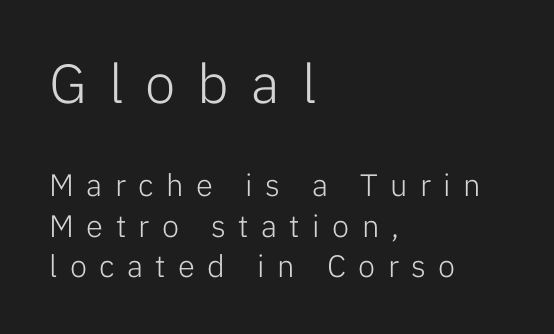
{"serif": "no", "italic": "no", "bold": "no", "weight": "light", "width": "normal", "stroke_contrast": "low", "x_height": "medium", "monospaced": "no", "underline": "no", "align": "left", "line_spacing": "normal", "line_spacing_ratio": 1.31, "letter_spacing": "wide", "letter_spacing_em": 0.4, "larger_block": "first", "size_ratio": 1.77, "glyph_px": 55}
